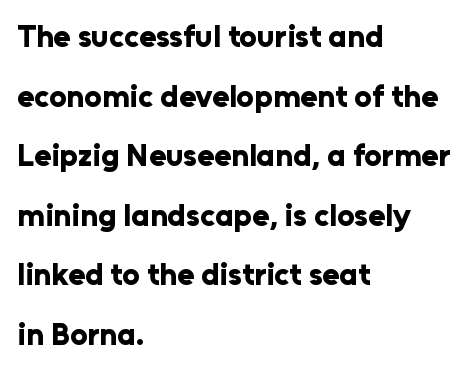
The gaps between neighbouring characters are ordinary and unremarkable. A great deal of white space separates one row of letters from the next. Layout note: lines flush left. The specimen reads as upright at a glance. Type without underlining.
